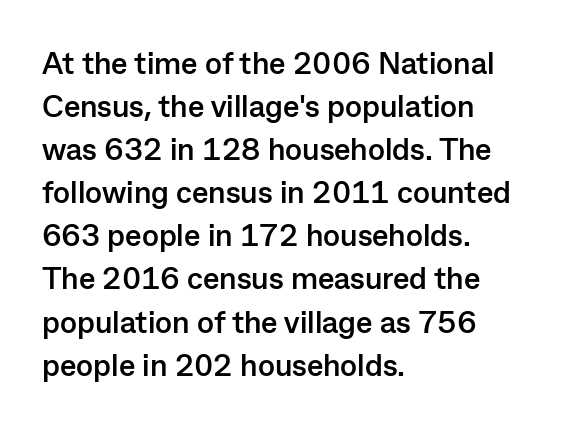
Q: Is the text bold? A: Yes.
Q: Is the text italic (slanted)? A: No, it is upright.
Q: Is the typeface a serif or a sans-serif typeface? A: Sans-serif.
Q: Is the text underlined? A: No.
Q: How is the paragraph aligned? A: Left-aligned.
Q: Is the spacing between letters normal or unusually wide? A: Normal.
Q: Is the spacing between lines tight, normal or loose? A: Normal.
Q: Width (condensed, normal, or wide)? A: Normal.
Q: Stroke contrast? A: Low.
Q: x-height? A: Medium.
Q: Monospaced? A: No.
